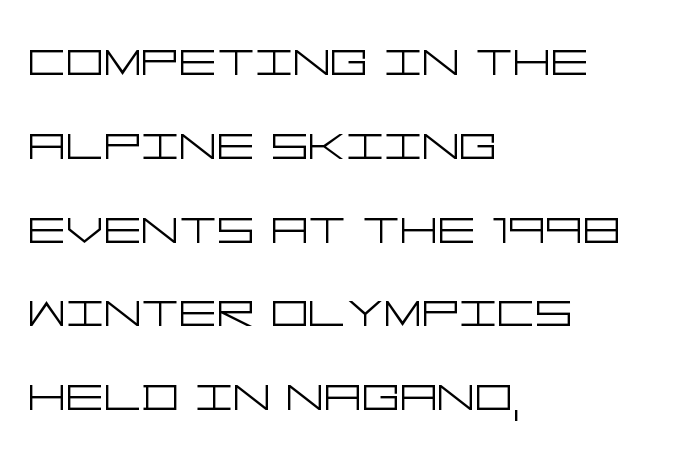
{"serif": "no", "italic": "no", "bold": "no", "weight": "light", "width": "wide", "stroke_contrast": "low", "x_height": "large", "underline": "no", "align": "left", "line_spacing": "normal", "line_spacing_ratio": 1.42, "letter_spacing": "normal", "letter_spacing_em": 0.0, "glyph_px": 59}
